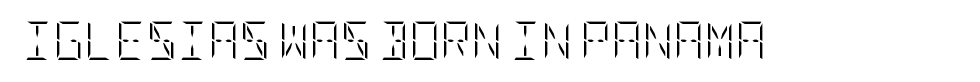
{"italic": "no", "bold": "no", "weight": "light", "width": "condensed", "stroke_contrast": "low", "x_height": "large", "underline": "no", "letter_spacing": "normal", "letter_spacing_em": 0.0, "glyph_px": 38}
